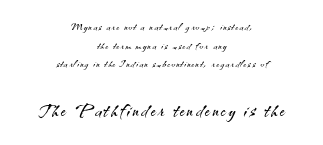
The image shows 26 px text type; set centered, normal line spacing (1.33x), not underlined; the second (bottom) block is 1.86x larger.
